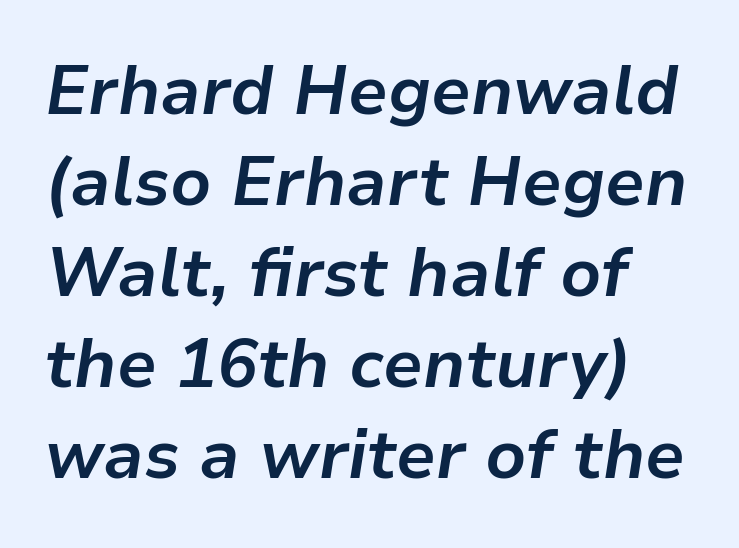
Check under the words: just untouched page. Character widths vary here, with narrow letters taking less room than wide ones. The letters are slanted; this is an italic face. Caption: bold face, heavy strokes. Where is the straight margin? On the left. Spacing between characters is what you'd get straight out of the box.
